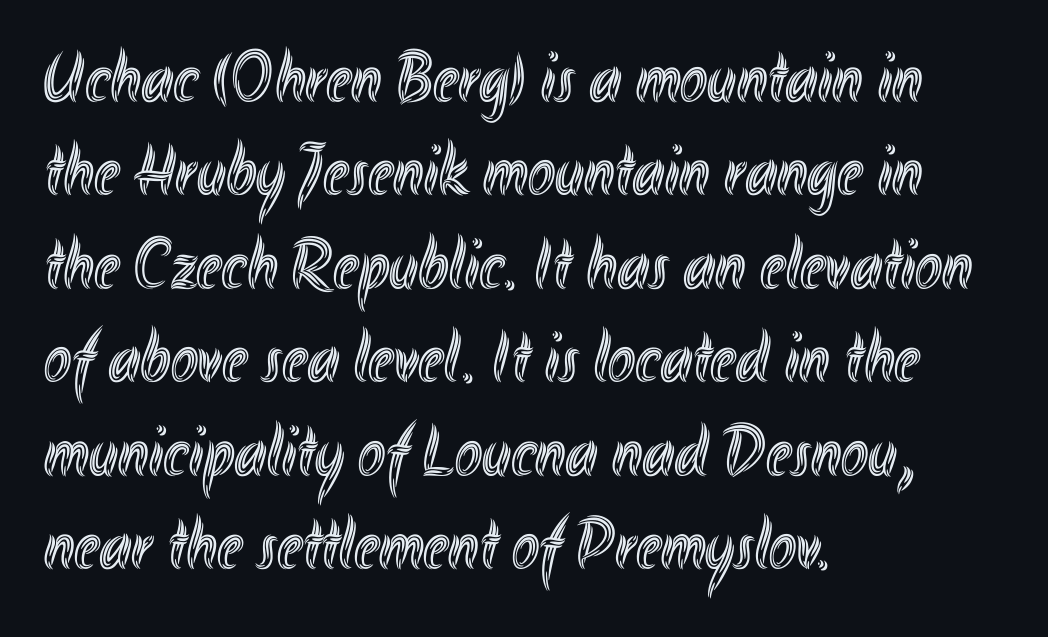
Q: Is the text italic (slanted)? A: Yes.
Q: Is the text underlined? A: No.
Q: How is the paragraph aligned? A: Left-aligned.
Q: Is the spacing between letters normal or unusually wide? A: Normal.
Q: Is the spacing between lines tight, normal or loose? A: Normal.
Q: Width (condensed, normal, or wide)? A: Condensed.
Q: x-height? A: Small.
Q: Monospaced? A: No.
